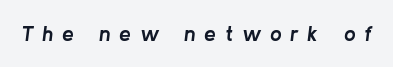
The image shows 21 px bold type, italic (leaning right); set unusually wide letter spacing (+0.41 em), not underlined.
